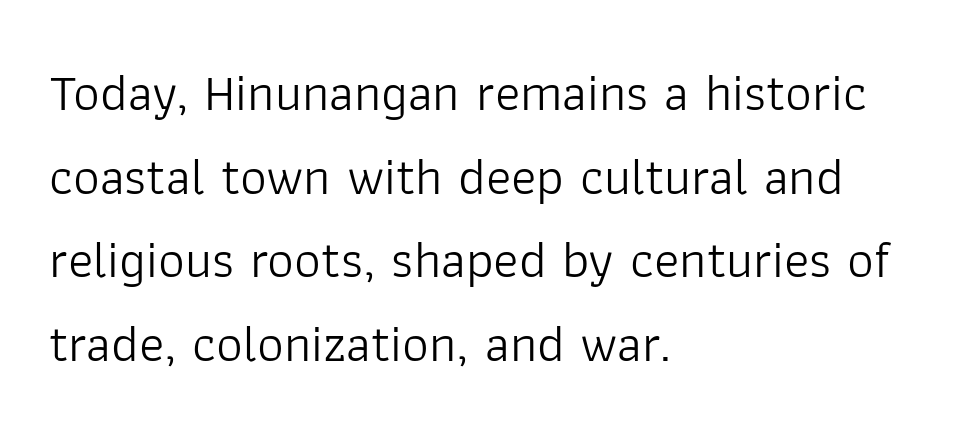
Q: Is the text bold? A: No.
Q: Is the text italic (slanted)? A: No, it is upright.
Q: Is the typeface a serif or a sans-serif typeface? A: Sans-serif.
Q: Is the text underlined? A: No.
Q: How is the paragraph aligned? A: Left-aligned.
Q: Is the spacing between letters normal or unusually wide? A: Normal.
Q: Is the spacing between lines tight, normal or loose? A: Normal.
Q: Width (condensed, normal, or wide)? A: Normal.
Q: Stroke contrast? A: Low.
Q: x-height? A: Medium.
Q: Monospaced? A: No.
